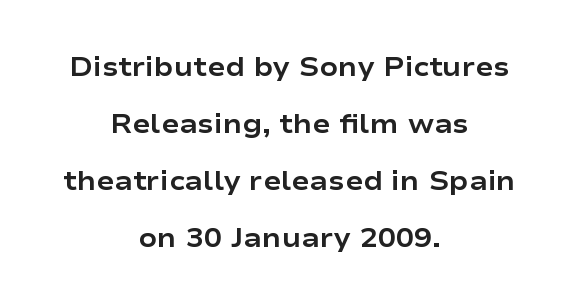
Check the space under the baseline: it is left empty. When letters stand straight like this, we call the style roman or upright. Typeset on center — no edge is straight. Pretty heavy lettering here — definitely bold.
